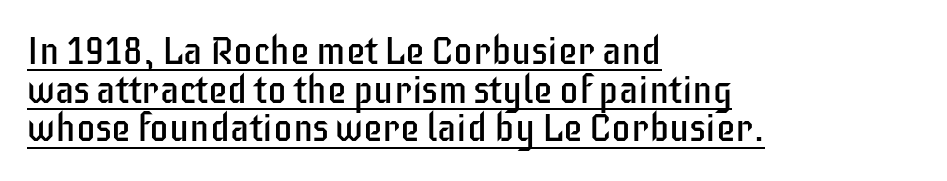
Q: Is the text bold? A: No.
Q: Is the text italic (slanted)? A: No, it is upright.
Q: Is the typeface a serif or a sans-serif typeface? A: Sans-serif.
Q: Is the text underlined? A: Yes.
Q: How is the paragraph aligned? A: Left-aligned.
Q: Is the spacing between letters normal or unusually wide? A: Normal.
Q: Is the spacing between lines tight, normal or loose? A: Tight.
Q: Width (condensed, normal, or wide)? A: Condensed.
Q: Stroke contrast? A: Low.
Q: x-height? A: Large.
Q: Monospaced? A: No.
